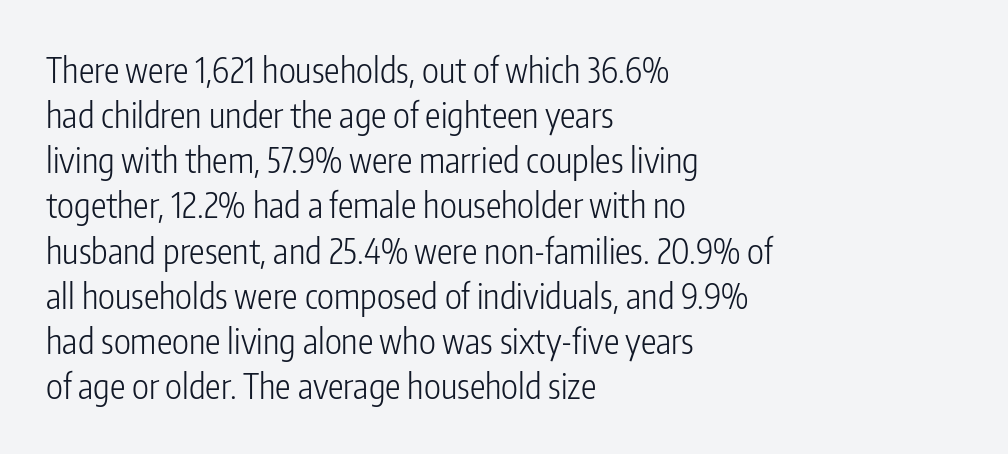
The characters are drawn with everyday or finer stroke widths. The space beneath each line is pristine and unruled. The paragraph has a hard left edge and a soft right edge. Spacing between characters is what you'd get straight out of the box.
